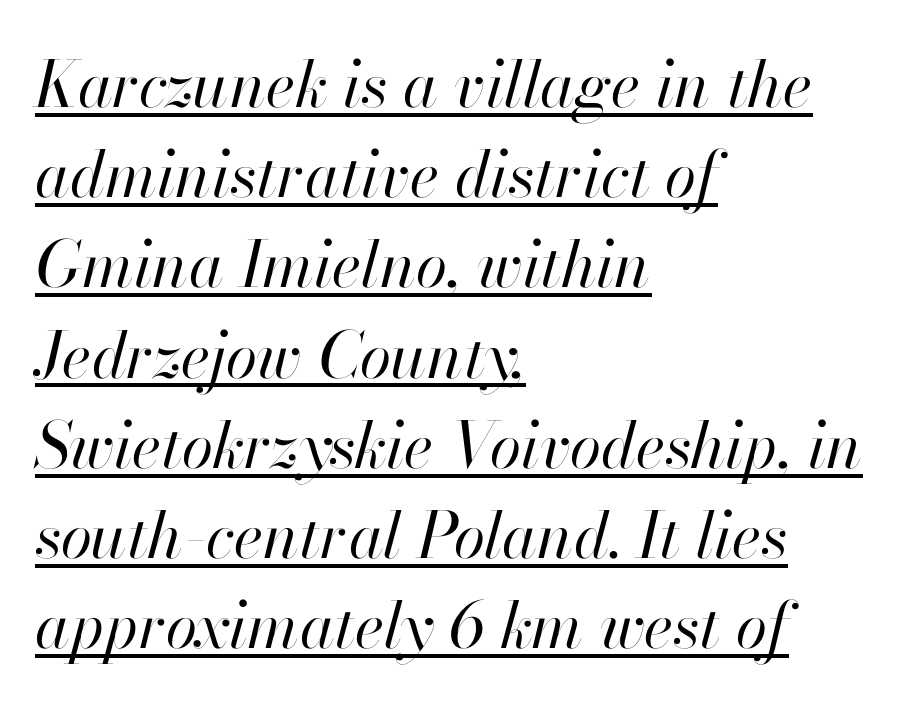
The image shows 64 px regular-weight type, italic (leaning right); set left-aligned, normal line spacing (1.41x), normal letter spacing, underlined; high stroke contrast and a small x-height.
